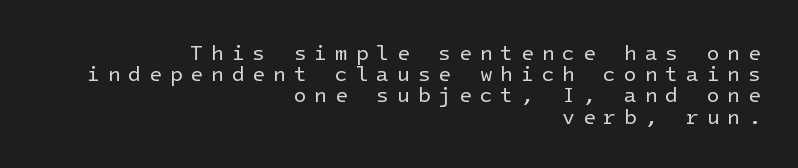
Q: Is the text bold? A: No.
Q: Is the text italic (slanted)? A: No, it is upright.
Q: Is the text underlined? A: No.
Q: How is the paragraph aligned? A: Right-aligned.
Q: Is the spacing between letters normal or unusually wide? A: Unusually wide.
Q: Is the spacing between lines tight, normal or loose? A: Tight.
